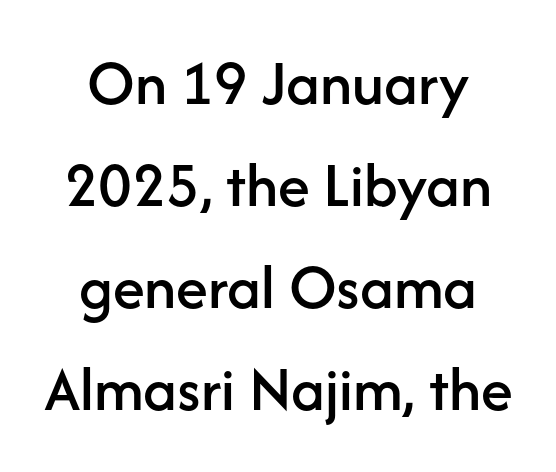
The foot of each line stays bare and open. Looks like regular typesetting: each glyph gets only the width it needs. Vertically, the passage feels balanced, rows spaced as you'd expect. Tall strokes in this sample are plumb rather than angled.
